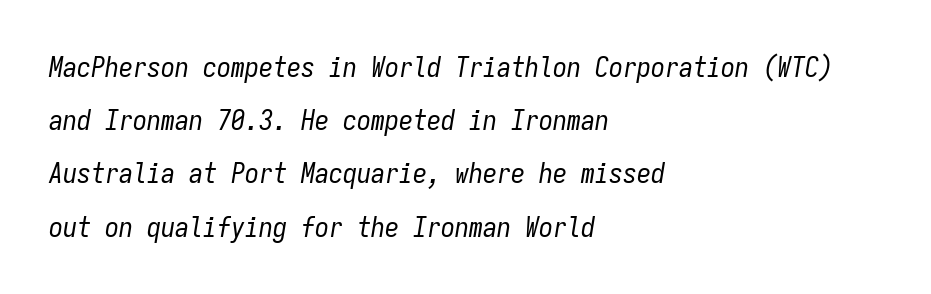
{"italic": "yes", "lean": "right", "slant_degrees": 9, "bold": "no", "weight": "regular", "width": "condensed", "stroke_contrast": "low", "x_height": "medium", "monospaced": "yes", "underline": "no", "align": "left", "line_spacing": "loose", "line_spacing_ratio": 1.9, "letter_spacing": "normal", "letter_spacing_em": 0.0, "glyph_px": 28}
